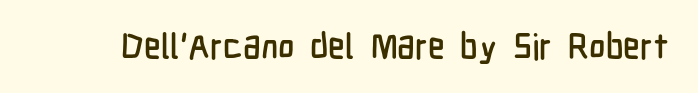
{"serif": "no", "italic": "no", "width": "condensed", "stroke_contrast": "low", "x_height": "medium", "monospaced": "no", "underline": "no", "letter_spacing": "normal", "letter_spacing_em": 0.0, "glyph_px": 35}
